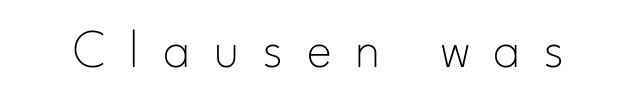
{"serif": "no", "italic": "no", "bold": "no", "weight": "thin", "width": "normal", "stroke_contrast": "low", "x_height": "small", "monospaced": "no", "underline": "no", "letter_spacing": "wide", "letter_spacing_em": 0.45, "glyph_px": 53}
